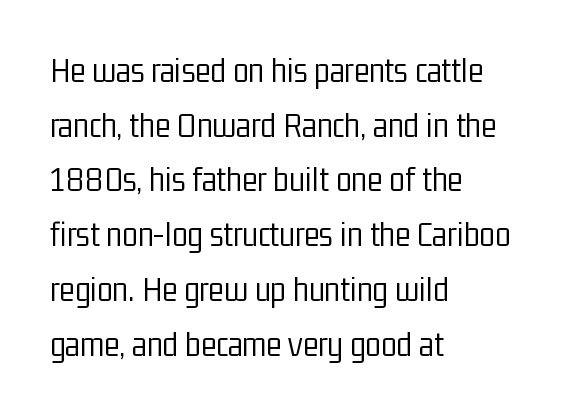
Q: Is the text bold? A: No.
Q: Is the text italic (slanted)? A: No, it is upright.
Q: Is the typeface a serif or a sans-serif typeface? A: Sans-serif.
Q: Is the text underlined? A: No.
Q: How is the paragraph aligned? A: Left-aligned.
Q: Is the spacing between letters normal or unusually wide? A: Normal.
Q: Is the spacing between lines tight, normal or loose? A: Normal.
Q: Width (condensed, normal, or wide)? A: Condensed.
Q: Stroke contrast? A: Low.
Q: x-height? A: Medium.
Q: Monospaced? A: No.
